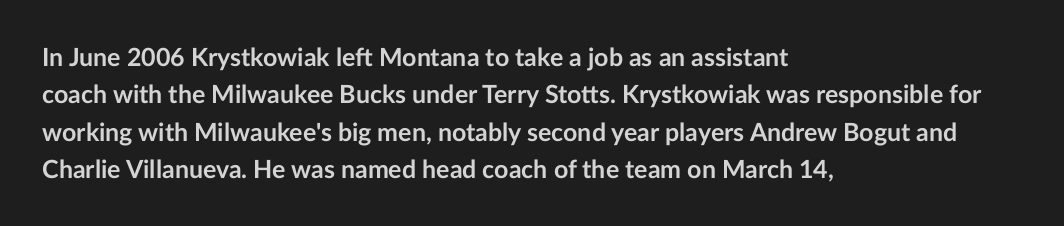
The image shows 25 px bold type, upright; set left-aligned, normal line spacing (1.5x), normal letter spacing, not underlined.
